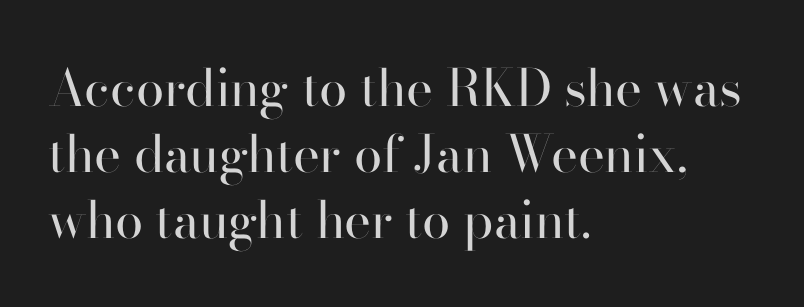
Bold? No — there's no thickening of the strokes. The letters stand upright; this is a roman face. Students, observe: this is what conventionally led text looks like. In terms of letterform style, serifs are entirely absent. The strip under each line holds only bare page. The rendering anchors every line to the left-hand side.
